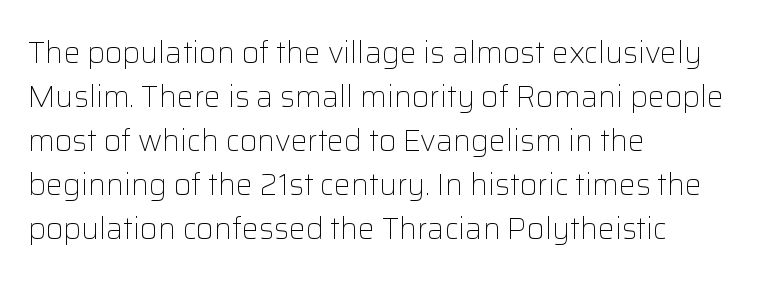
{"serif": "no", "italic": "no", "bold": "no", "weight": "light", "width": "normal", "stroke_contrast": "low", "x_height": "medium", "monospaced": "no", "underline": "no", "align": "left", "line_spacing": "normal", "line_spacing_ratio": 1.47, "letter_spacing": "normal", "letter_spacing_em": 0.0, "glyph_px": 30}
